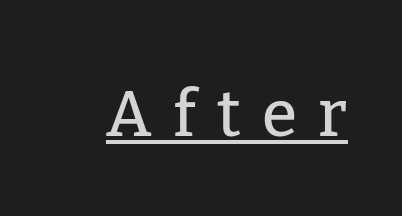
Q: Is the text italic (slanted)? A: No, it is upright.
Q: Is the typeface a serif or a sans-serif typeface? A: Serif.
Q: Is the text underlined? A: Yes.
Q: Is the spacing between letters normal or unusually wide? A: Unusually wide.
Q: Width (condensed, normal, or wide)? A: Normal.
Q: Stroke contrast? A: Low.
Q: x-height? A: Medium.
Q: Monospaced? A: No.
